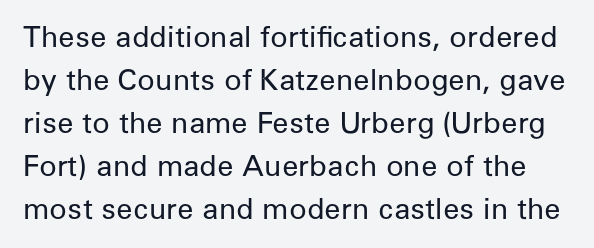
{"serif": "no", "italic": "no", "bold": "no", "weight": "regular", "width": "normal", "stroke_contrast": "low", "x_height": "medium", "monospaced": "no", "underline": "no", "line_spacing": "normal", "line_spacing_ratio": 1.48, "letter_spacing": "normal", "letter_spacing_em": 0.0, "glyph_px": 29}
